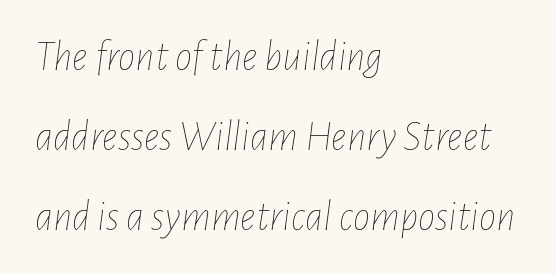
The image shows 43 px thin, condensed type, italic (leaning right); set left-aligned, line spacing 1.86x, normal letter spacing, not underlined; low stroke contrast and a medium x-height.
